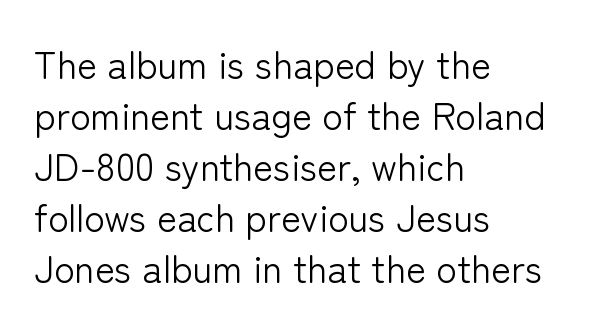
Q: Is the text bold? A: No.
Q: Is the text italic (slanted)? A: No, it is upright.
Q: Is the typeface a serif or a sans-serif typeface? A: Sans-serif.
Q: Is the text underlined? A: No.
Q: How is the paragraph aligned? A: Left-aligned.
Q: Is the spacing between letters normal or unusually wide? A: Normal.
Q: Is the spacing between lines tight, normal or loose? A: Normal.
Q: Width (condensed, normal, or wide)? A: Normal.
Q: Stroke contrast? A: Low.
Q: x-height? A: Medium.
Q: Monospaced? A: No.
